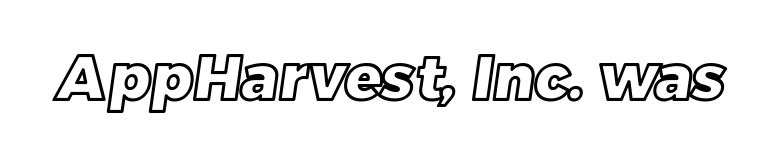
{"width": "normal", "x_height": "large", "monospaced": "no", "underline": "no", "letter_spacing": "normal", "letter_spacing_em": 0.0, "glyph_px": 61}
